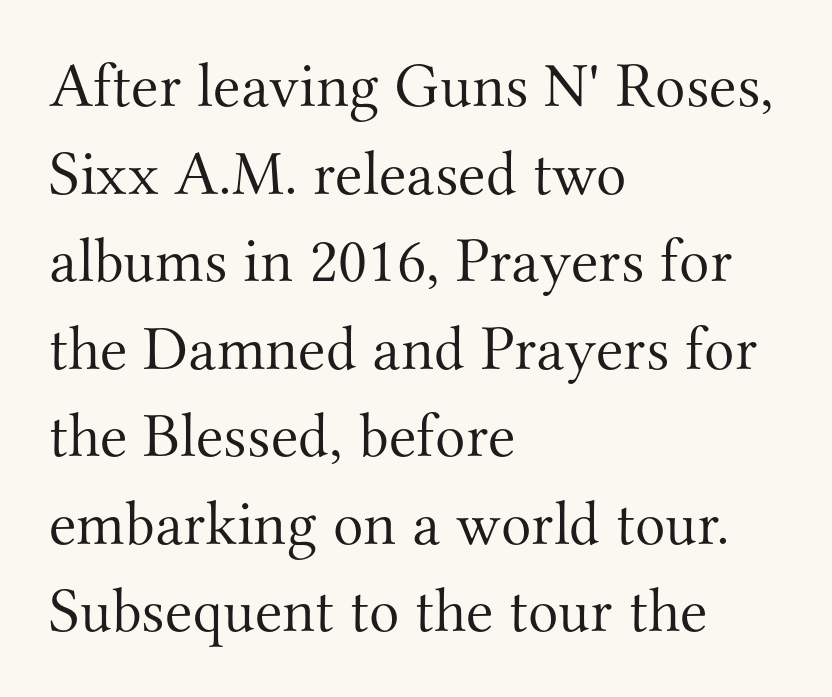
Typographically, this falls in the serif category. Every row of glyphs begins at an identical x-position on the left. Characters follow at the spacing the type designer built in. Notice how the stems are strictly vertical — no italics here. You could not count columns in this text — the font is proportionally spaced.
